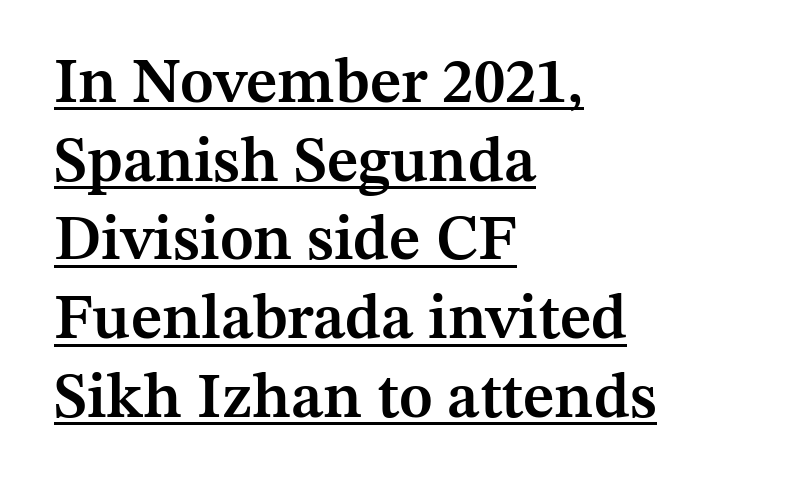
The image shows 63 px semibold serif type, upright; set left-aligned, normal line spacing (1.25x), normal letter spacing, underlined; medium stroke contrast and a medium x-height.
